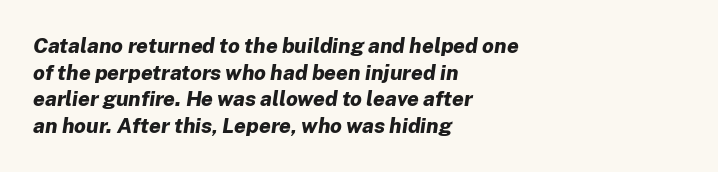
The image shows 21 px bold type, italic (leaning right); set left-aligned, normal line spacing (1.27x), normal letter spacing, not underlined.
